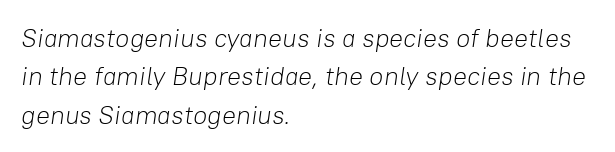
The image shows 26 px text type, italic (leaning right); set left-aligned, normal line spacing (1.48x), normal letter spacing, not underlined.
